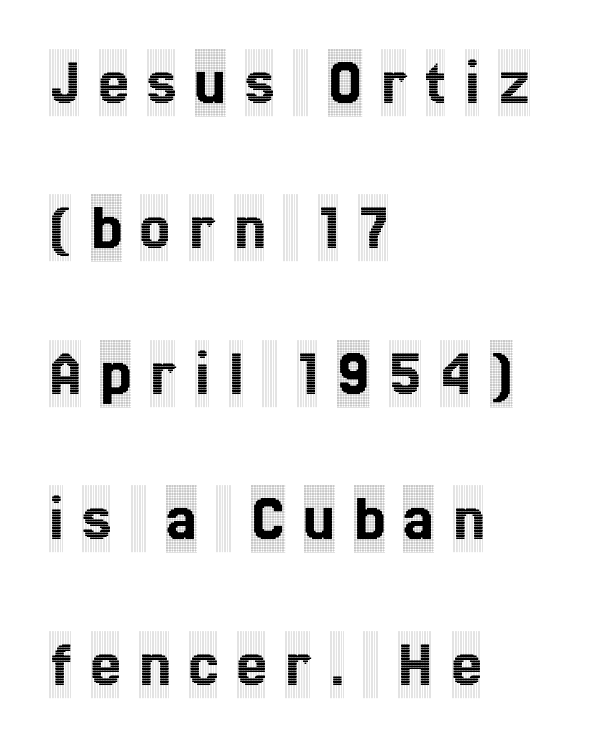
Q: Is the text italic (slanted)? A: No, it is upright.
Q: Is the typeface a serif or a sans-serif typeface? A: Serif.
Q: Is the text underlined? A: No.
Q: How is the paragraph aligned? A: Left-aligned.
Q: Is the spacing between letters normal or unusually wide? A: Unusually wide.
Q: Is the spacing between lines tight, normal or loose? A: Loose.
Q: Width (condensed, normal, or wide)? A: Condensed.
Q: x-height? A: Large.
Q: Monospaced? A: No.
